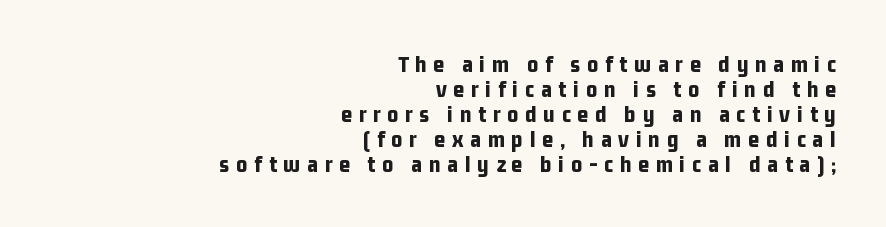
The image shows 24 px bold type, upright; set right-aligned, tight line spacing (1.04x), unusually wide letter spacing (+0.28 em), not underlined.
